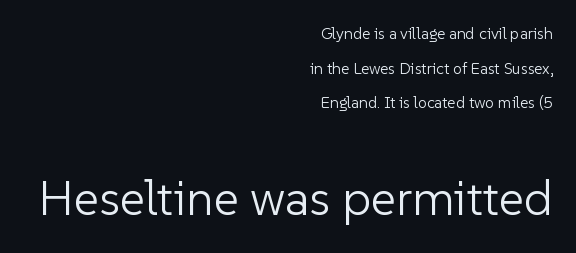
These lines are rendered in a variable-pitch font. Upright lettering throughout. Lines of text with bare space underneath. These lines stack with their right ends in a neat column.
